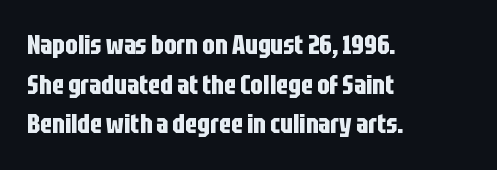
The image shows 27 px bold type, upright; set left-aligned, normal line spacing (1.47x), normal letter spacing, not underlined.
